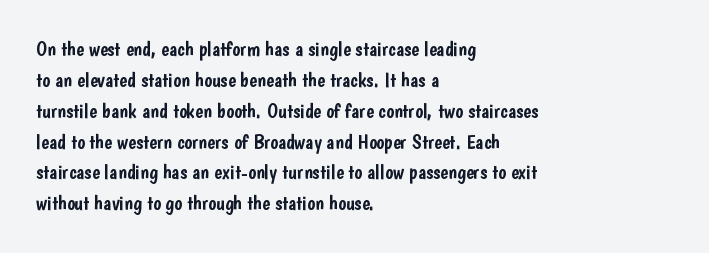
Q: Is the text italic (slanted)? A: No, it is upright.
Q: Is the text underlined? A: No.
Q: How is the paragraph aligned? A: Left-aligned.
Q: Is the spacing between letters normal or unusually wide? A: Normal.
Q: Is the spacing between lines tight, normal or loose? A: Normal.
